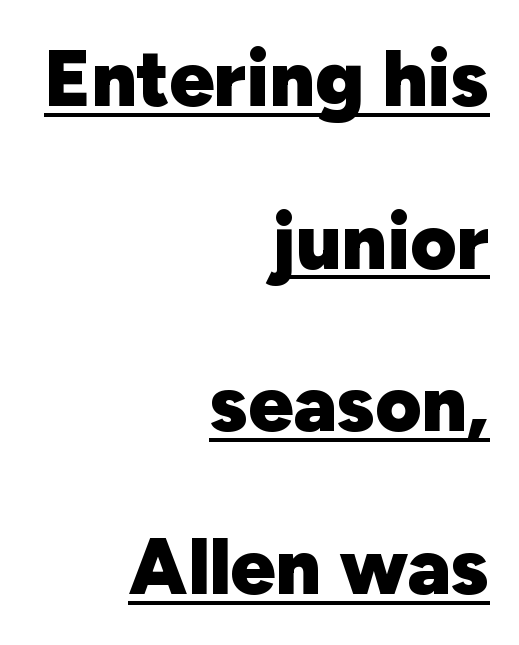
Q: Is the text bold? A: Yes.
Q: Is the text italic (slanted)? A: No, it is upright.
Q: Is the typeface a serif or a sans-serif typeface? A: Sans-serif.
Q: Is the text underlined? A: Yes.
Q: How is the paragraph aligned? A: Right-aligned.
Q: Is the spacing between letters normal or unusually wide? A: Normal.
Q: Is the spacing between lines tight, normal or loose? A: Loose.
Q: Width (condensed, normal, or wide)? A: Normal.
Q: Stroke contrast? A: Low.
Q: x-height? A: Medium.
Q: Monospaced? A: No.
